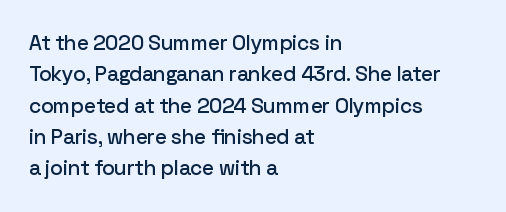
The compositor pushed each line to the left boundary. The designer left line spacing at the default. The rendering keeps characters at their native spacing. No italicization has been applied; the sample stays upright. Clear beneath every line of the passage.
